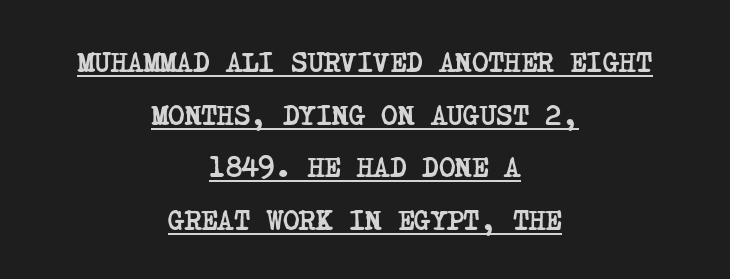
Q: Is the text bold? A: Yes.
Q: Is the typeface a serif or a sans-serif typeface? A: Serif.
Q: Is the text underlined? A: Yes.
Q: How is the paragraph aligned? A: Centered.
Q: Is the spacing between letters normal or unusually wide? A: Normal.
Q: Width (condensed, normal, or wide)? A: Condensed.
Q: Stroke contrast? A: Low.
Q: x-height? A: Large.
